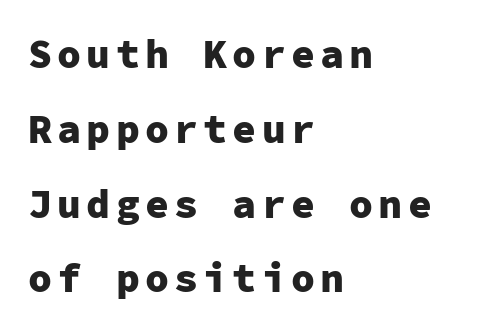
The image shows 40 px heavy sans-serif type, upright, monospaced; set left-aligned, line spacing 1.87x, not underlined; low stroke contrast and a medium x-height.
